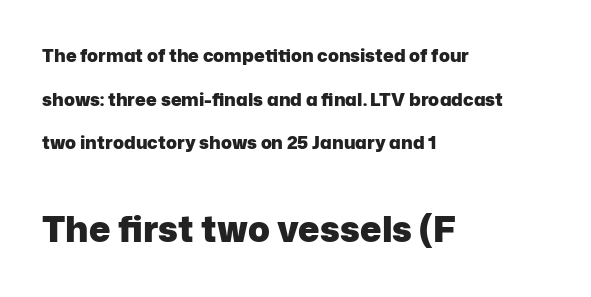
The rendering uses a large line-height, opening up the rows. A student would call this left alignment; a typographer would say flush left, rag right. Tall strokes in this sample are plumb rather than angled. The block sitting lower on the canvas is the one with enlarged characters. What kind of face is this? One without serifs — a sans. Pretty heavy lettering here — definitely bold.
